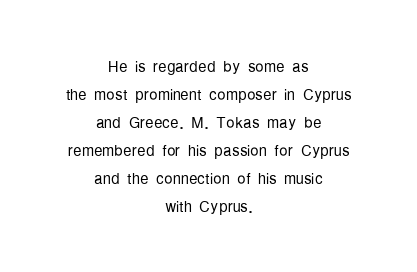
The image shows 21 px text type, upright; set centered, normal line spacing (1.33x), normal letter spacing, not underlined.
